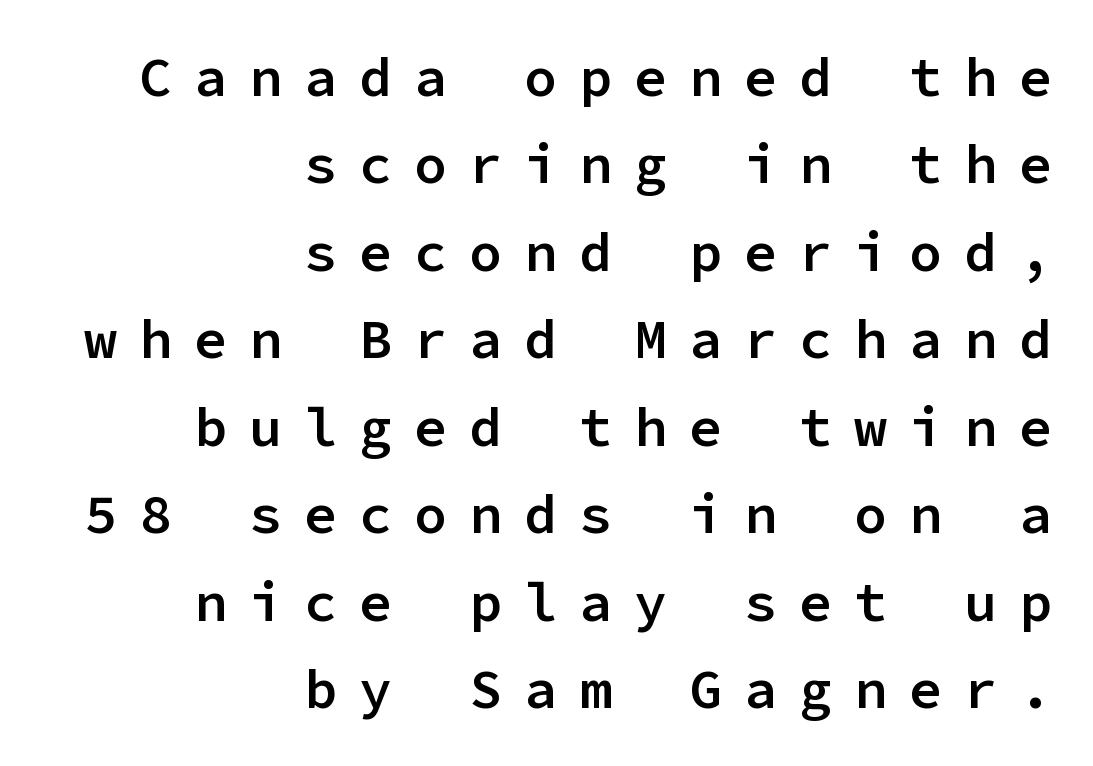
Q: Is the text bold? A: Semi-bold.
Q: Is the text italic (slanted)? A: No, it is upright.
Q: Is the typeface a serif or a sans-serif typeface? A: Sans-serif.
Q: Is the text underlined? A: No.
Q: How is the paragraph aligned? A: Right-aligned.
Q: Is the spacing between letters normal or unusually wide? A: Unusually wide.
Q: Is the spacing between lines tight, normal or loose? A: Normal.
Q: Width (condensed, normal, or wide)? A: Normal.
Q: Stroke contrast? A: Low.
Q: x-height? A: Medium.
Q: Monospaced? A: Yes.
